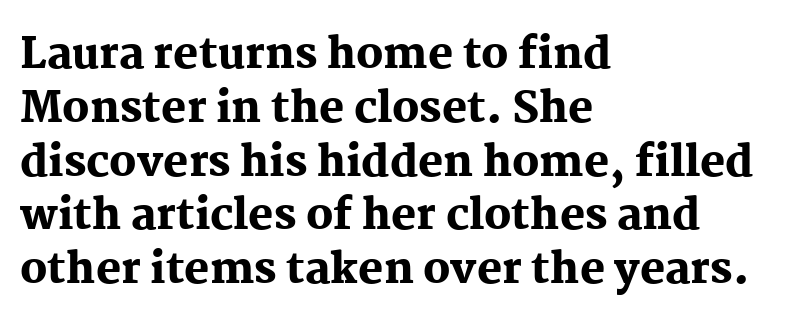
Q: Is the text bold? A: Yes.
Q: Is the text italic (slanted)? A: No, it is upright.
Q: Is the typeface a serif or a sans-serif typeface? A: Serif.
Q: Is the text underlined? A: No.
Q: How is the paragraph aligned? A: Left-aligned.
Q: Is the spacing between letters normal or unusually wide? A: Normal.
Q: Is the spacing between lines tight, normal or loose? A: Normal.
Q: Width (condensed, normal, or wide)? A: Normal.
Q: Stroke contrast? A: Medium.
Q: x-height? A: Medium.
Q: Monospaced? A: No.
